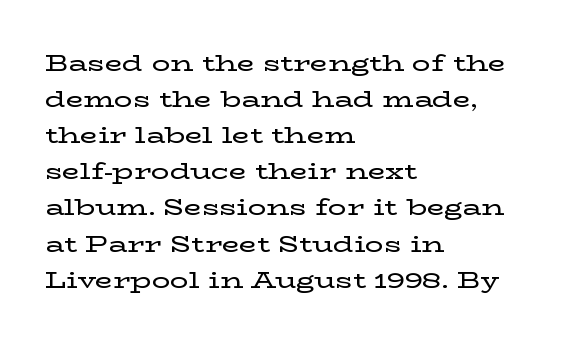
{"italic": "no", "underline": "no", "align": "left", "line_spacing": "normal", "line_spacing_ratio": 1.57, "letter_spacing": "normal", "letter_spacing_em": 0.0, "glyph_px": 23}
